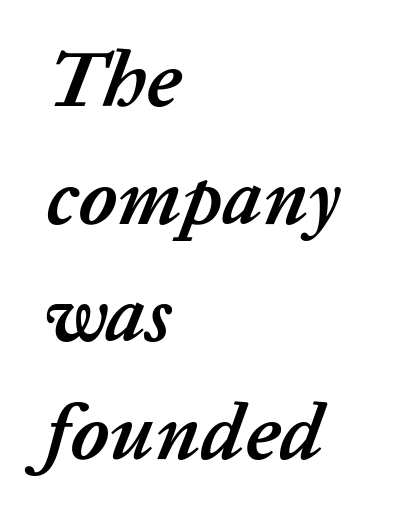
The text carries the slant typical of an italic or oblique font. The foot of each line stays bare and open. A typesetter would call this proportional, since set widths differ per character. The space between consecutive lines is moderate.
